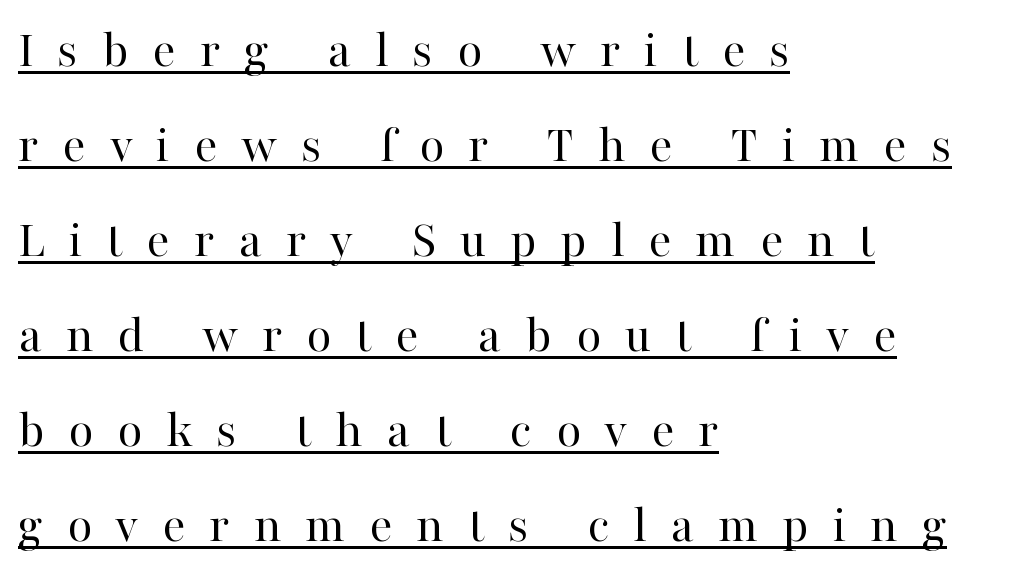
The image shows 54 px regular-weight serif type, upright; set left-aligned, line spacing 1.76x, unusually wide letter spacing (+0.44 em), underlined; high stroke contrast and a medium x-height.
